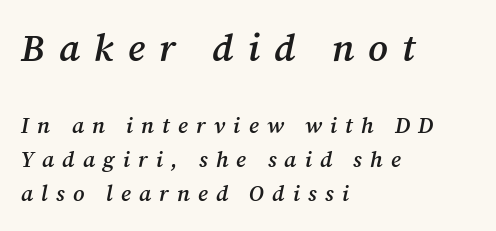
Q: Is the text bold? A: Semi-bold.
Q: Is the text italic (slanted)? A: Yes, it leans right by about 12 degrees.
Q: Is the typeface a serif or a sans-serif typeface? A: Serif.
Q: Is the text underlined? A: No.
Q: How is the paragraph aligned? A: Left-aligned.
Q: Is the spacing between letters normal or unusually wide? A: Unusually wide.
Q: Is the spacing between lines tight, normal or loose? A: Normal.
Q: Which block of text is set in a larger size, the first (top) or the second (bottom)? A: The first (top) one.
Q: Width (condensed, normal, or wide)? A: Normal.
Q: Stroke contrast? A: Medium.
Q: x-height? A: Medium.
Q: Monospaced? A: No.
